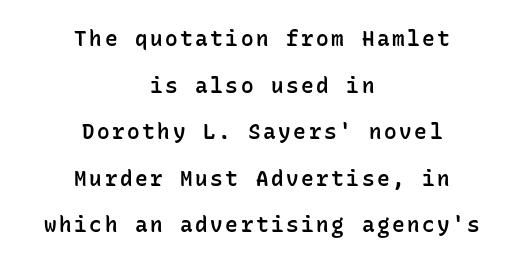
{"italic": "no", "bold": "semi", "underline": "no", "align": "center", "line_spacing": "loose", "line_spacing_ratio": 2.22, "glyph_px": 21}
